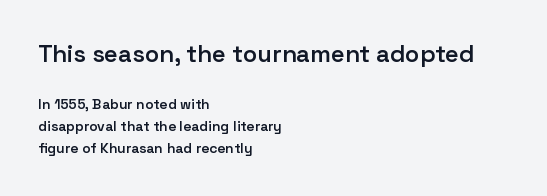
Q: Is the text bold? A: Semi-bold.
Q: Is the text italic (slanted)? A: No, it is upright.
Q: Is the text underlined? A: No.
Q: How is the paragraph aligned? A: Left-aligned.
Q: Is the spacing between letters normal or unusually wide? A: Normal.
Q: Is the spacing between lines tight, normal or loose? A: Normal.
Q: Which block of text is set in a larger size, the first (top) or the second (bottom)? A: The first (top) one.
